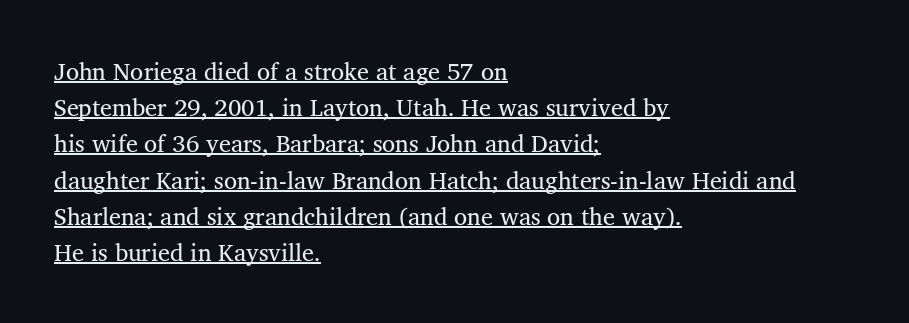
The image shows 24 px text type; set left-aligned, normal line spacing (1.51x), normal letter spacing, underlined.
